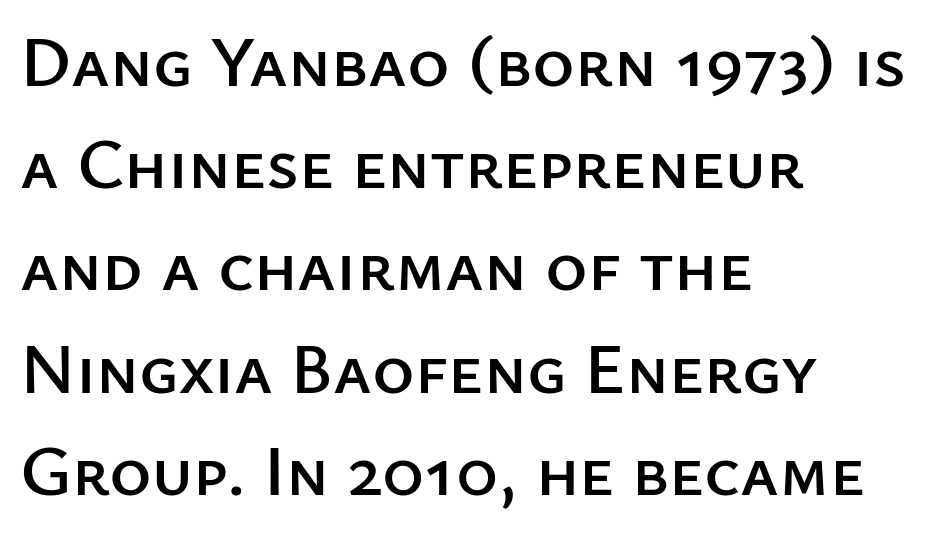
Q: Is the text italic (slanted)? A: No, it is upright.
Q: Is the typeface a serif or a sans-serif typeface? A: Sans-serif.
Q: Is the text underlined? A: No.
Q: How is the paragraph aligned? A: Left-aligned.
Q: Is the spacing between letters normal or unusually wide? A: Normal.
Q: Is the spacing between lines tight, normal or loose? A: Normal.
Q: Width (condensed, normal, or wide)? A: Normal.
Q: Stroke contrast? A: Low.
Q: x-height? A: Medium.
Q: Monospaced? A: No.
